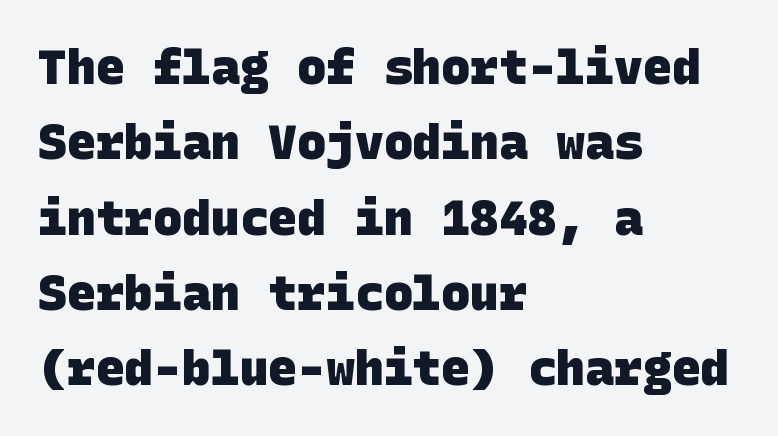
{"serif": "no", "bold": "yes", "weight": "heavy", "width": "normal", "stroke_contrast": "low", "x_height": "large", "underline": "no", "align": "left", "line_spacing": "normal", "line_spacing_ratio": 1.57, "letter_spacing": "normal", "letter_spacing_em": 0.0, "glyph_px": 48}
